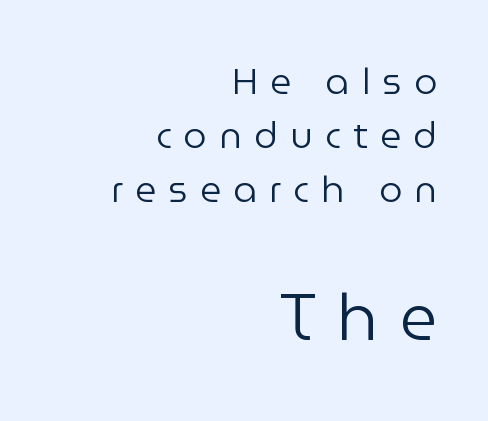
The image shows 65 px regular-weight sans-serif type, upright; set right-aligned, normal line spacing (1.46x), unusually wide letter spacing (+0.33 em), not underlined; the second (bottom) block is 1.76x larger; low stroke contrast and a medium x-height.
